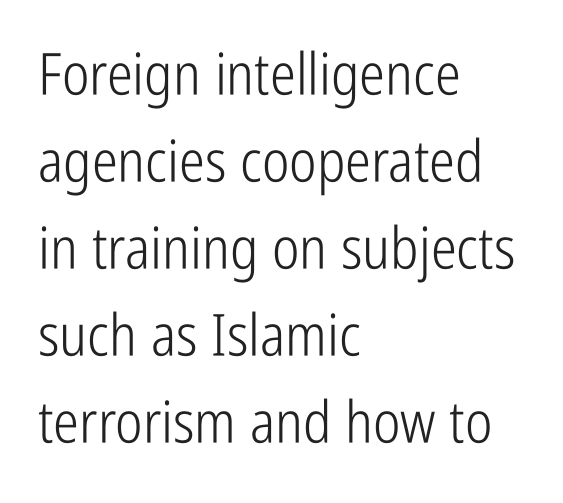
Q: Is the text bold? A: No.
Q: Is the text italic (slanted)? A: No, it is upright.
Q: Is the typeface a serif or a sans-serif typeface? A: Sans-serif.
Q: Is the text underlined? A: No.
Q: How is the paragraph aligned? A: Left-aligned.
Q: Is the spacing between letters normal or unusually wide? A: Normal.
Q: Is the spacing between lines tight, normal or loose? A: Normal.
Q: Width (condensed, normal, or wide)? A: Condensed.
Q: Stroke contrast? A: Low.
Q: x-height? A: Medium.
Q: Monospaced? A: No.
